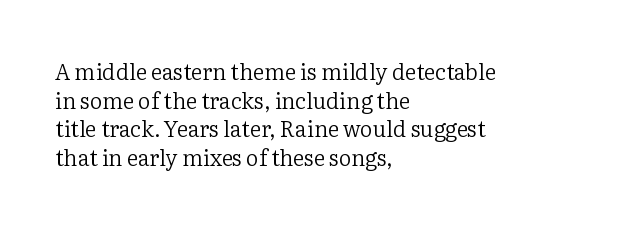
{"italic": "no", "bold": "no", "underline": "no", "align": "left", "line_spacing": "normal", "line_spacing_ratio": 1.3, "letter_spacing": "normal", "letter_spacing_em": 0.0, "glyph_px": 22}
